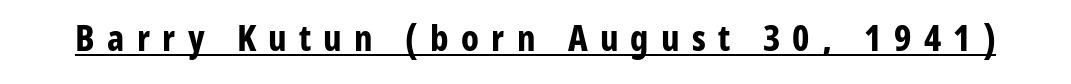
Q: Is the text bold? A: Yes.
Q: Is the text italic (slanted)? A: No, it is upright.
Q: Is the typeface a serif or a sans-serif typeface? A: Sans-serif.
Q: Is the text underlined? A: Yes.
Q: Is the spacing between letters normal or unusually wide? A: Unusually wide.
Q: Width (condensed, normal, or wide)? A: Condensed.
Q: Stroke contrast? A: Low.
Q: x-height? A: Medium.
Q: Monospaced? A: No.
